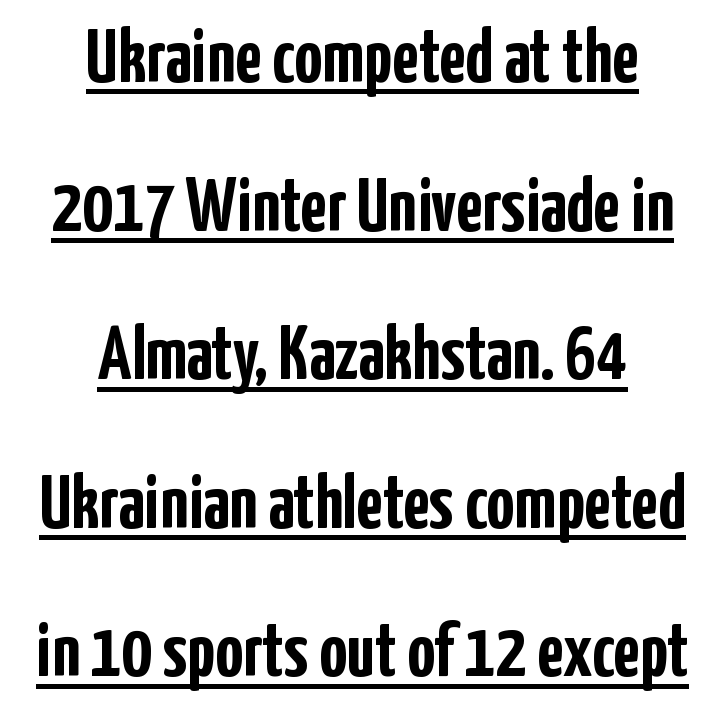
Q: Is the text bold? A: Yes.
Q: Is the text italic (slanted)? A: No, it is upright.
Q: Is the typeface a serif or a sans-serif typeface? A: Sans-serif.
Q: Is the text underlined? A: Yes.
Q: How is the paragraph aligned? A: Centered.
Q: Is the spacing between letters normal or unusually wide? A: Normal.
Q: Is the spacing between lines tight, normal or loose? A: Loose.
Q: Width (condensed, normal, or wide)? A: Condensed.
Q: Stroke contrast? A: Low.
Q: x-height? A: Medium.
Q: Monospaced? A: No.
